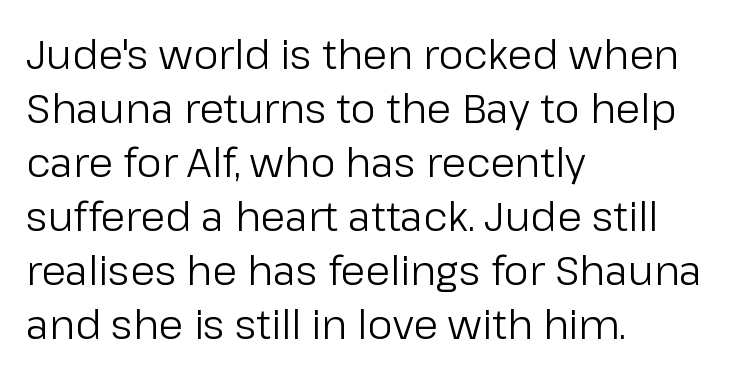
{"serif": "no", "italic": "no", "bold": "no", "weight": "regular", "width": "normal", "stroke_contrast": "low", "x_height": "medium", "monospaced": "no", "underline": "no", "align": "left", "line_spacing": "normal", "line_spacing_ratio": 1.35, "letter_spacing": "normal", "letter_spacing_em": 0.0, "glyph_px": 40}
